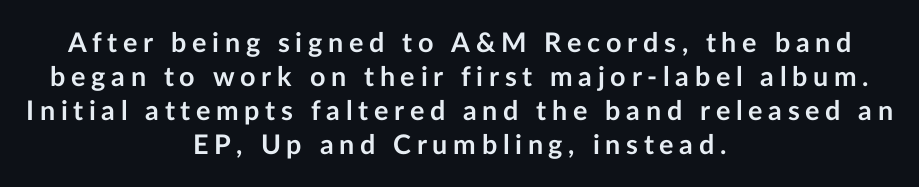
This is the regular roman posture of the typeface. Beneath every word, the page is bare. Heft: maximum for text — a bold. Notice how the passage keeps no hard edge, just a central spine. Interline gaps are of average width in this sample. Inter-character spacing is expanded well beyond the font's built-in metrics.
